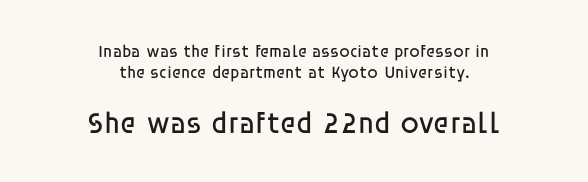
The image shows 30 px regular-weight sans-serif type, upright; set centered, line spacing 1.23x, normal letter spacing, not underlined; the second (bottom) block is 1.76x larger; low stroke contrast and a large x-height.
